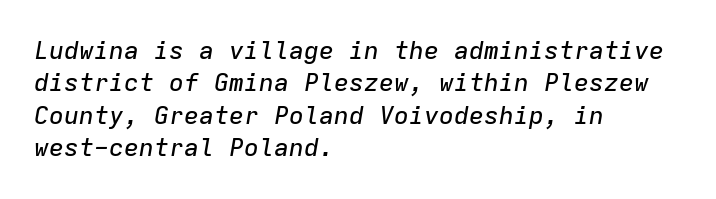
Q: Is the text italic (slanted)? A: Yes, it leans right by about 9 degrees.
Q: Is the text underlined? A: No.
Q: How is the paragraph aligned? A: Left-aligned.
Q: Is the spacing between letters normal or unusually wide? A: Normal.
Q: Is the spacing between lines tight, normal or loose? A: Normal.
